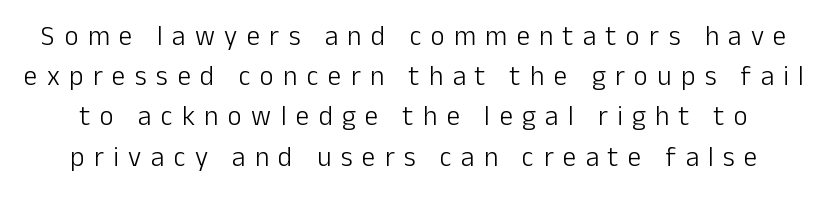
Quick note: interline space is typical. The typography opts for an upright posture over an oblique one. Weight: regular or lighter. Check the space under the baseline: it is left empty. Letter spacing: wide.
